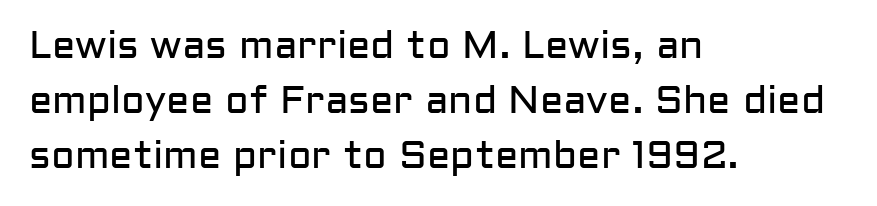
How are the letters spaced? Ordinarily, with no added tracking. The weight tops out at a normal text grade. Line beginnings align vertically; line endings do not. These lines are composed in type without serifs. Plain, unruled lines of type.
